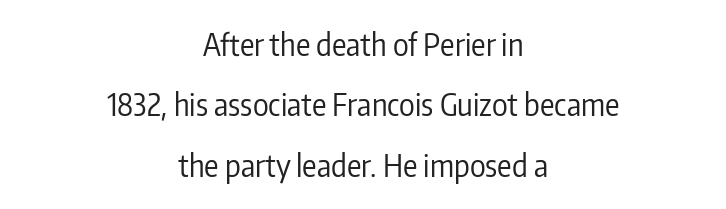
Q: Is the text bold? A: No.
Q: Is the text italic (slanted)? A: No, it is upright.
Q: Is the typeface a serif or a sans-serif typeface? A: Sans-serif.
Q: Is the text underlined? A: No.
Q: How is the paragraph aligned? A: Centered.
Q: Is the spacing between letters normal or unusually wide? A: Normal.
Q: Is the spacing between lines tight, normal or loose? A: Loose.
Q: Width (condensed, normal, or wide)? A: Condensed.
Q: Stroke contrast? A: Low.
Q: x-height? A: Medium.
Q: Monospaced? A: No.
